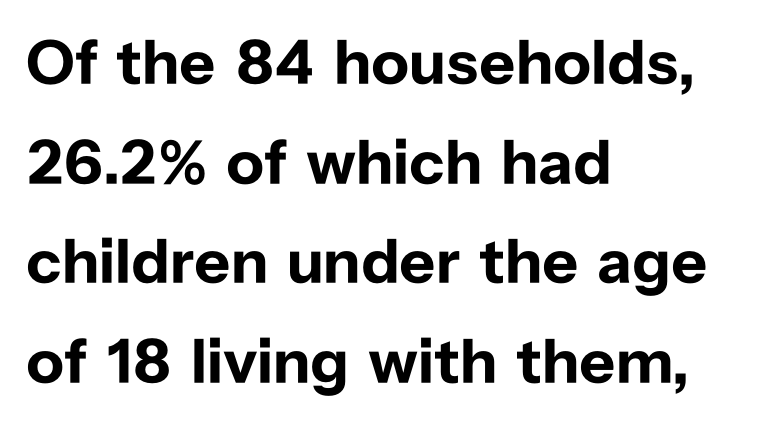
Designer's note — italics off, roman on. I'd describe the lettering as bold — thick and assertive. Typographically, this falls in the sans-serif category. The paragraph shown leans on its left margin. Baseline-to-baseline distance is the conventional proportion of letter height. Each letter keeps its own natural width here, so spacing adapts to shape.
